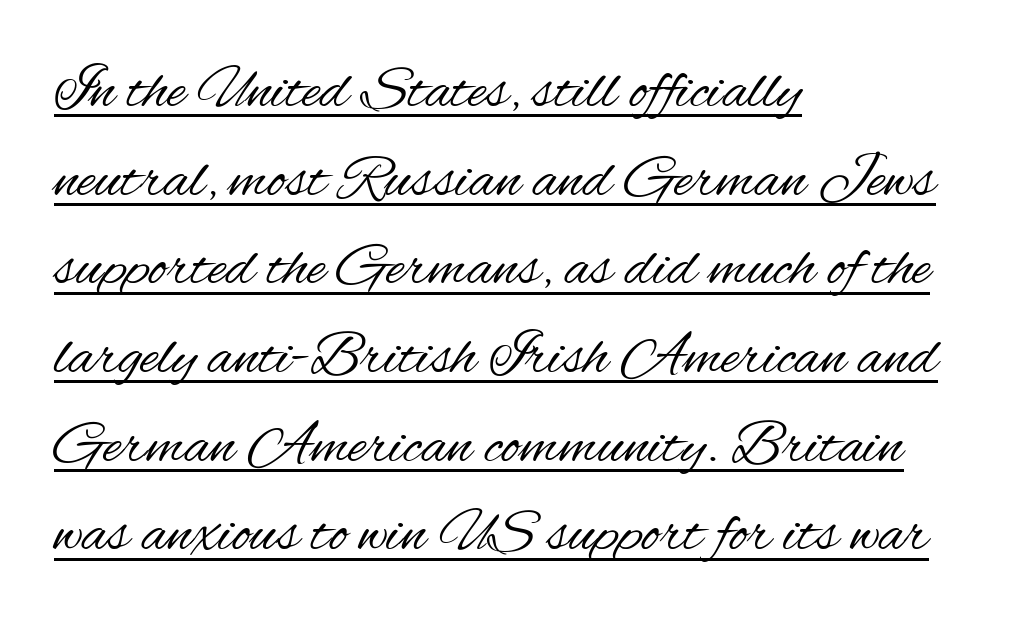
{"serif": "no", "bold": "no", "weight": "regular", "width": "condensed", "stroke_contrast": "medium", "x_height": "small", "monospaced": "no", "underline": "yes", "align": "left", "line_spacing": "normal", "line_spacing_ratio": 1.43, "letter_spacing": "normal", "letter_spacing_em": 0.0, "glyph_px": 62}
